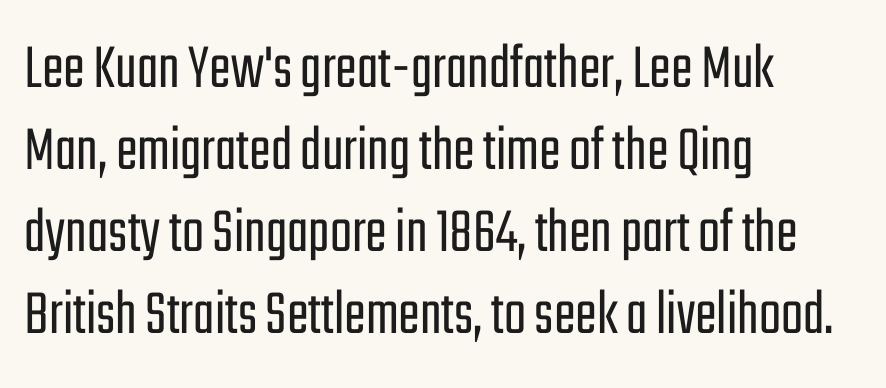
Examine the stroke ends and you'll find no serifs. A typesetter would call this proportional, since set widths differ per character. Clear beneath every line of the passage. The strokes are not fattened; the text isn't bold. If you drew a ruler down the left edge, every line would touch it. The type sits square on the baseline with zero lean.
